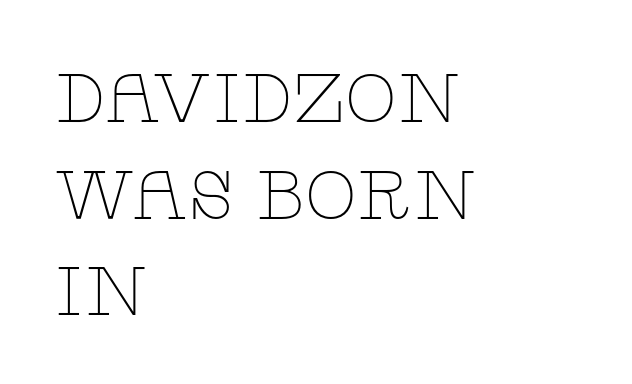
A roman cut, with each character standing at attention. Lines of text with bare space underneath. Look at the tracking — it's just the regular setting, nothing added. These lines are set flush left with a ragged right edge. The passage shown is typed in a proportional face where columns would drift.
